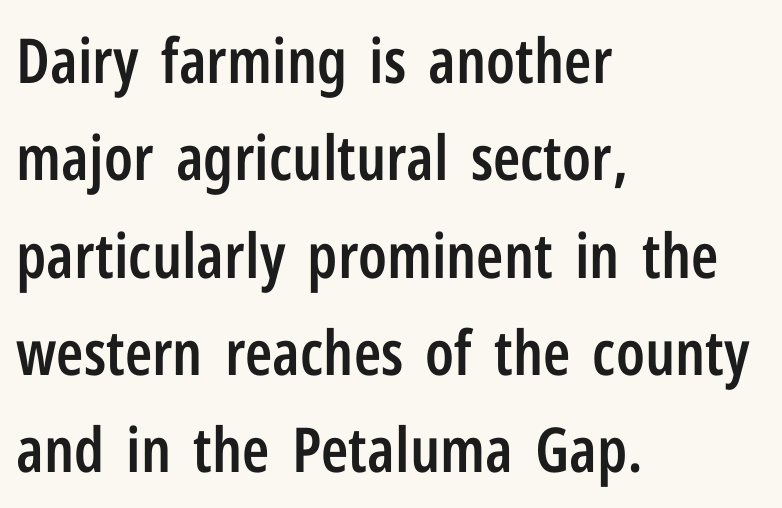
The specimen omits any rule beneath the text block's lines. These lines were composed using upright roman letters. Reading down the column, the eye jumps a familiar distance to each next line. The ragged edge is on the right, which tells us the setting is flush left.
